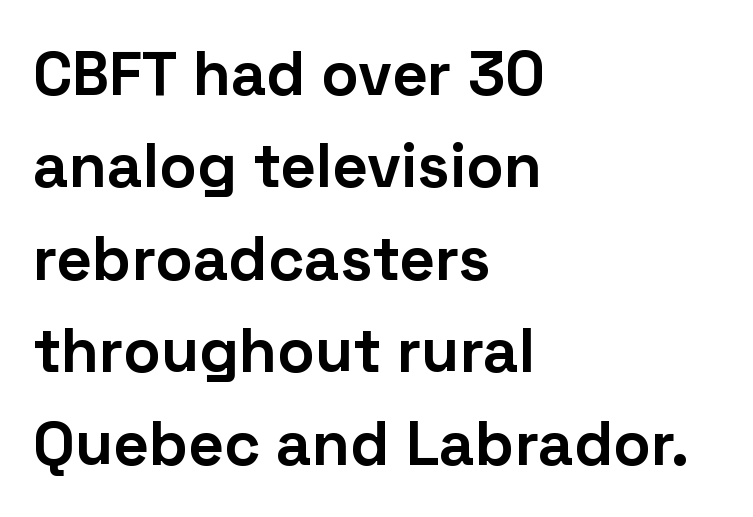
Q: Is the text bold? A: Yes.
Q: Is the text italic (slanted)? A: No, it is upright.
Q: Is the typeface a serif or a sans-serif typeface? A: Sans-serif.
Q: Is the text underlined? A: No.
Q: How is the paragraph aligned? A: Left-aligned.
Q: Is the spacing between letters normal or unusually wide? A: Normal.
Q: Is the spacing between lines tight, normal or loose? A: Normal.
Q: Width (condensed, normal, or wide)? A: Normal.
Q: Stroke contrast? A: Low.
Q: x-height? A: Medium.
Q: Monospaced? A: No.
